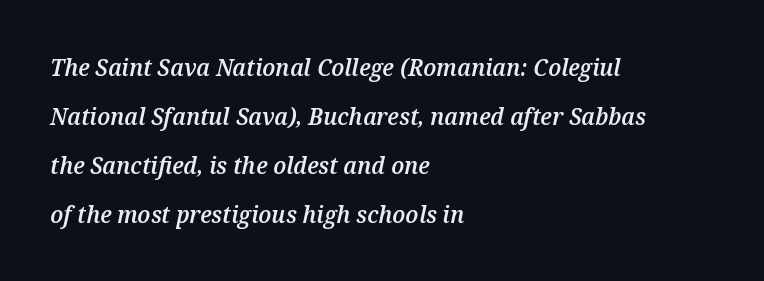
The image shows 24 px text type, italic (leaning right); set left-aligned, loose line spacing (2.04x), normal letter spacing, not underlined.
